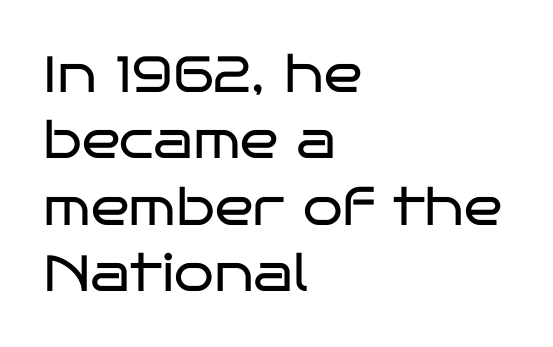
{"serif": "no", "italic": "no", "bold": "no", "weight": "regular", "width": "wide", "stroke_contrast": "low", "x_height": "large", "monospaced": "no", "underline": "no", "align": "left", "line_spacing": "normal", "line_spacing_ratio": 1.3, "letter_spacing": "normal", "letter_spacing_em": 0.0, "glyph_px": 51}
